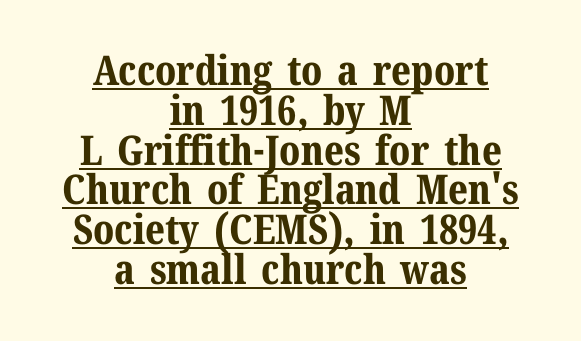
The image shows 41 px bold serif type, upright; set centered, tight line spacing (0.97x), normal letter spacing, underlined; medium stroke contrast and a medium x-height.
